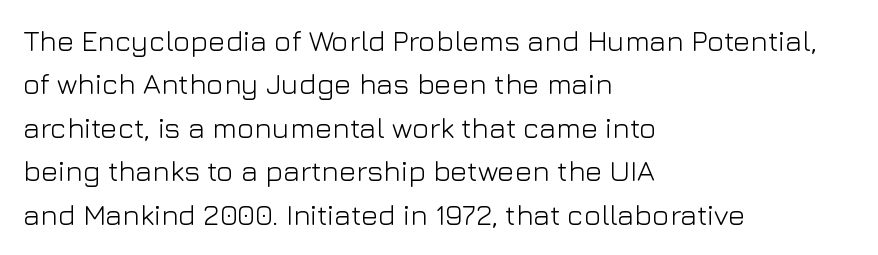
The image shows 29 px light sans-serif type, upright; set left-aligned, normal line spacing (1.5x), normal letter spacing, not underlined; low stroke contrast and a medium x-height.
